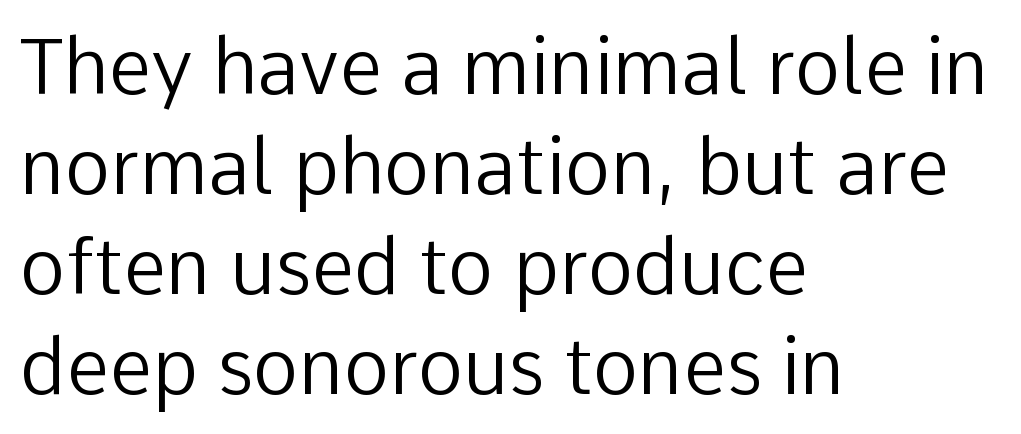
The image shows 77 px regular-weight sans-serif type, upright; set left-aligned, normal line spacing (1.3x), normal letter spacing, not underlined; low stroke contrast and a medium x-height.
